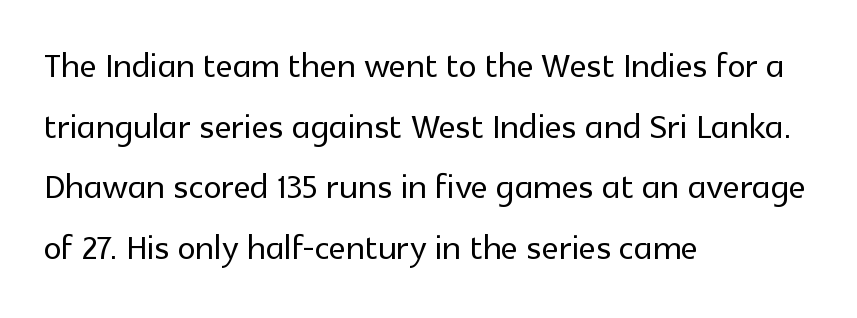
Q: Is the text italic (slanted)? A: No, it is upright.
Q: Is the typeface a serif or a sans-serif typeface? A: Sans-serif.
Q: Is the text underlined? A: No.
Q: How is the paragraph aligned? A: Left-aligned.
Q: Is the spacing between letters normal or unusually wide? A: Normal.
Q: Is the spacing between lines tight, normal or loose? A: Normal.
Q: Width (condensed, normal, or wide)? A: Normal.
Q: x-height? A: Medium.
Q: Monospaced? A: No.
